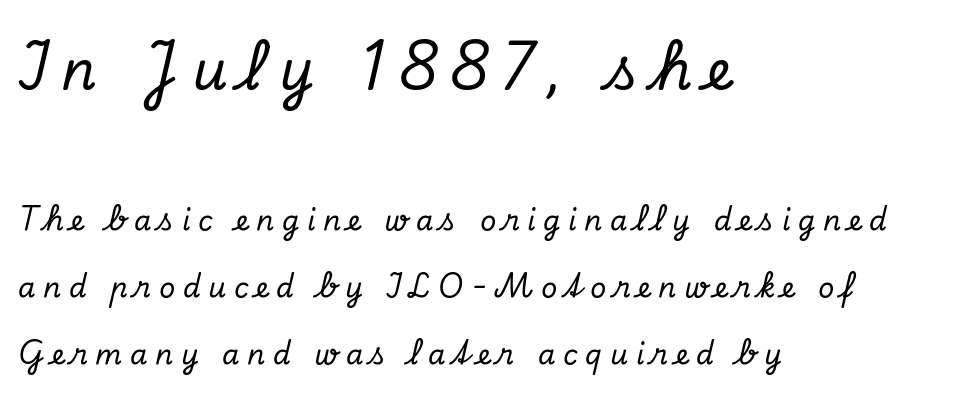
The image shows 55 px serif type, italic (leaning right); set left-aligned, loose line spacing (2.4x), unusually wide letter spacing (+0.27 em), not underlined; the first (top) block is 1.96x larger; low stroke contrast and a small x-height.
